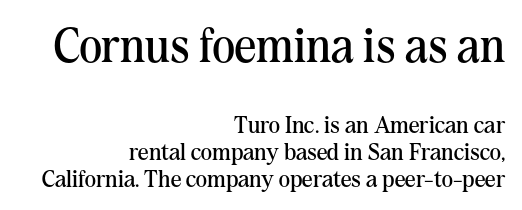
The image shows 48 px regular-weight serif type, upright; set right-aligned, tight line spacing (1.13x), normal letter spacing, not underlined; the first (top) block is 2.0x larger; medium stroke contrast and a medium x-height.
